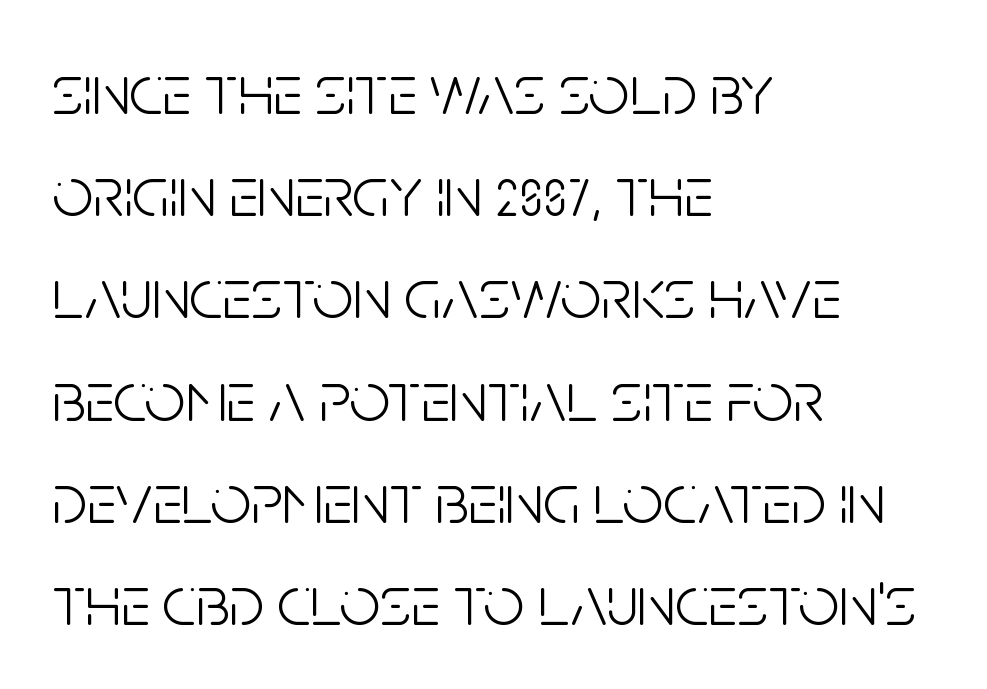
Quick note: underline off. Is there any slant? The stems are plumb. The rendering uses a moderate line-height, typical for paragraphs. Between one letter and the next there's only the usual sliver of space. Nothing sits at the stroke ends, so this counts as sans-serif.
